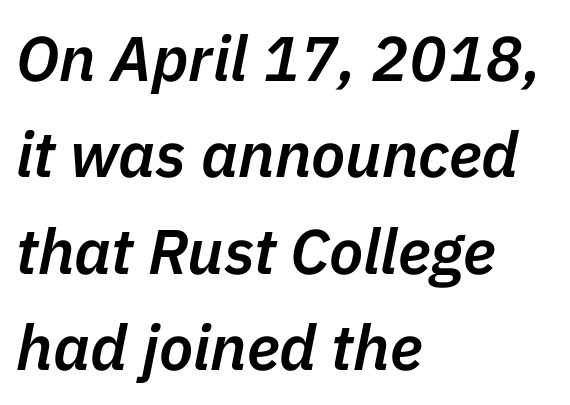
{"italic": "yes", "lean": "right", "slant_degrees": 11, "bold": "semi", "weight": "semibold", "width": "normal", "stroke_contrast": "low", "x_height": "medium", "monospaced": "no", "underline": "no", "align": "left", "line_spacing": "normal", "line_spacing_ratio": 1.53, "letter_spacing": "normal", "letter_spacing_em": 0.0, "glyph_px": 63}
